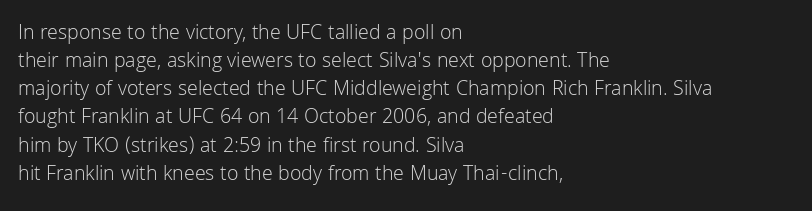
{"italic": "no", "bold": "no", "underline": "no", "align": "left", "line_spacing": "normal", "line_spacing_ratio": 1.34, "letter_spacing": "normal", "letter_spacing_em": 0.0, "glyph_px": 21}
